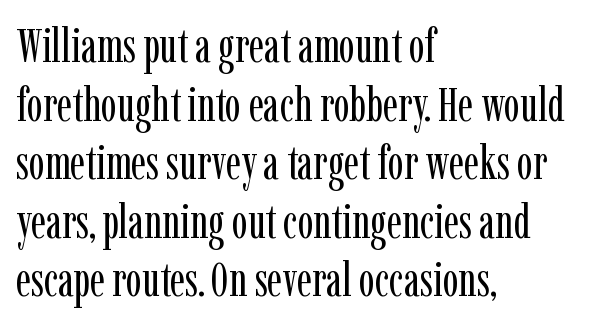
Where is the straight margin? On the left. The face used here is proportionally spaced, like ordinary book or web type. The gap between lines stays unmarked. Words appear dense and cohesive because spacing is normal. Unbolded letterforms with no extra heft.
